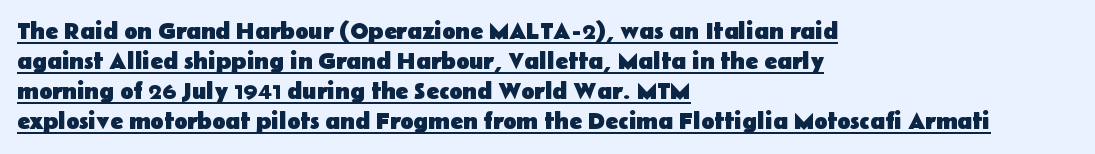
The image shows 24 px bold type, upright; set left-aligned, normal line spacing (1.25x), normal letter spacing, underlined.
